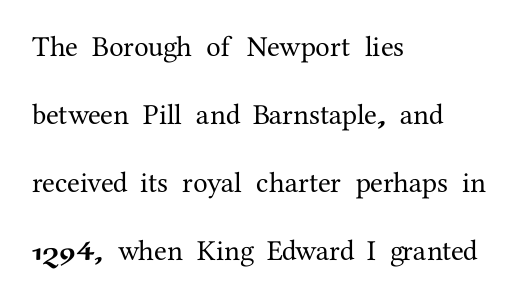
The image shows 29 px serif type, upright; set left-aligned, loose line spacing (2.35x), normal letter spacing, not underlined; medium stroke contrast and a medium x-height.
